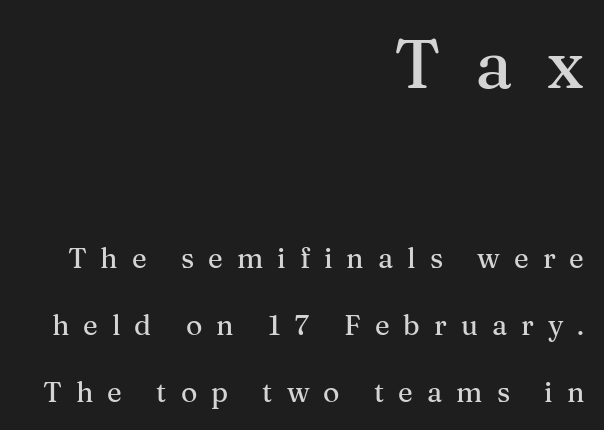
Whoever set this chose breathing room over compactness in the vertical rhythm. All the whitespace from short lines collects on the left. Characters remain perfectly vertical along every line. Is the letter spacing exaggerated? Yes — the characters are pushed far apart.
